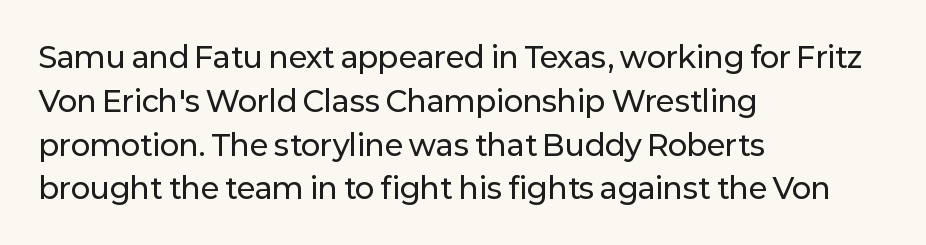
The image shows 29 px sans-serif type, upright; set left-aligned, normal line spacing (1.51x), normal letter spacing, not underlined; low stroke contrast and a medium x-height.
